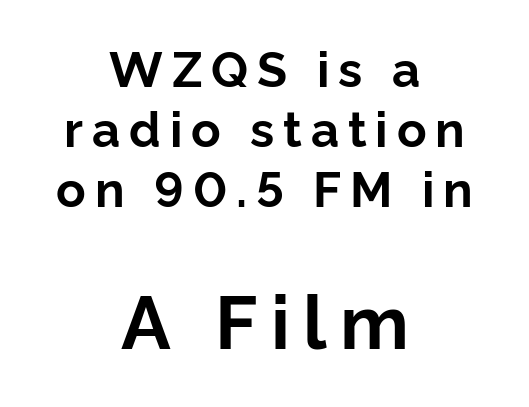
Posture: upright roman. Nobody drew a line under any word here. Plenty of ink on the page — the face is bold. Each letter's strokes conclude bluntly, with no projecting serifs. The text block is weighted toward neither margin, spreading evenly from the middle. The second block has been scaled up relative to the first.
